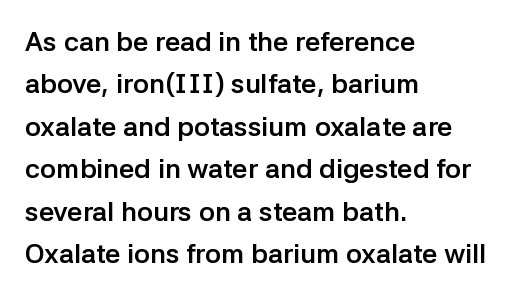
{"italic": "no", "bold": "yes", "underline": "no", "align": "left", "line_spacing": "normal", "line_spacing_ratio": 1.57, "letter_spacing": "normal", "letter_spacing_em": 0.0, "glyph_px": 27}
